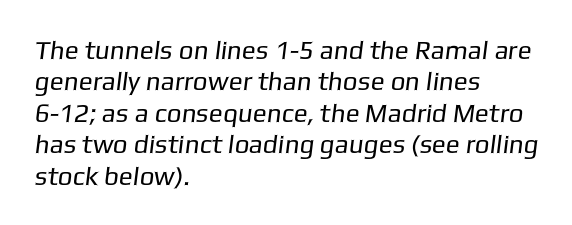
{"bold": "no", "underline": "no", "align": "left", "line_spacing_ratio": 1.21, "letter_spacing": "normal", "letter_spacing_em": 0.0, "glyph_px": 26}
